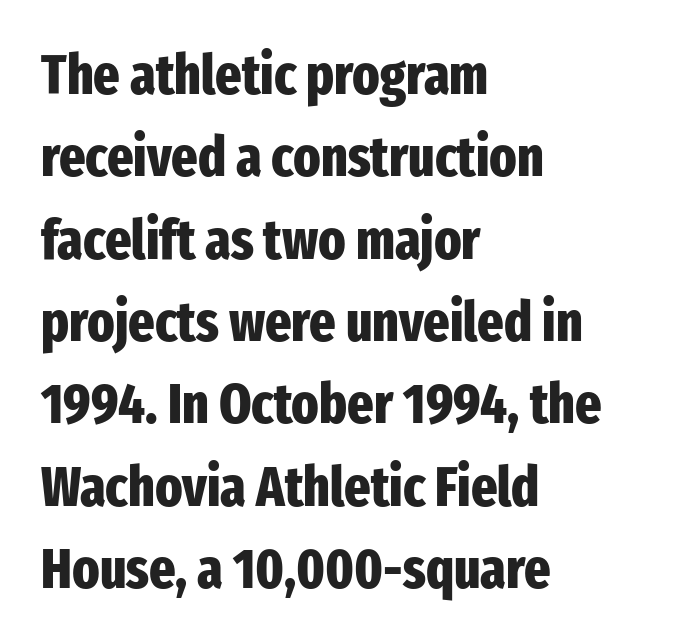
{"serif": "no", "italic": "no", "bold": "yes", "weight": "heavy", "width": "condensed", "stroke_contrast": "low", "x_height": "medium", "monospaced": "no", "underline": "no", "align": "left", "line_spacing": "normal", "line_spacing_ratio": 1.47, "letter_spacing": "normal", "letter_spacing_em": 0.0, "glyph_px": 56}
